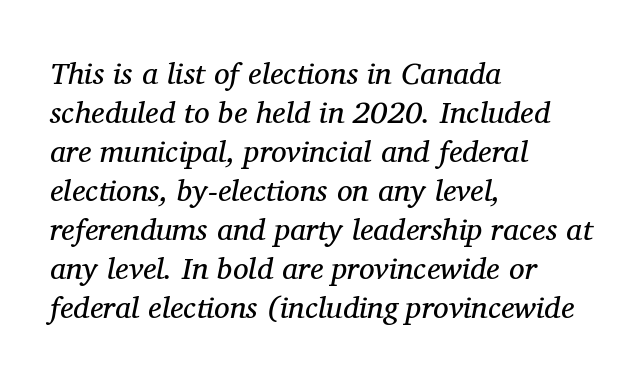
The image shows 31 px regular-weight serif type, italic (leaning right); set left-aligned, normal line spacing (1.26x), normal letter spacing, not underlined; medium stroke contrast and a medium x-height.
